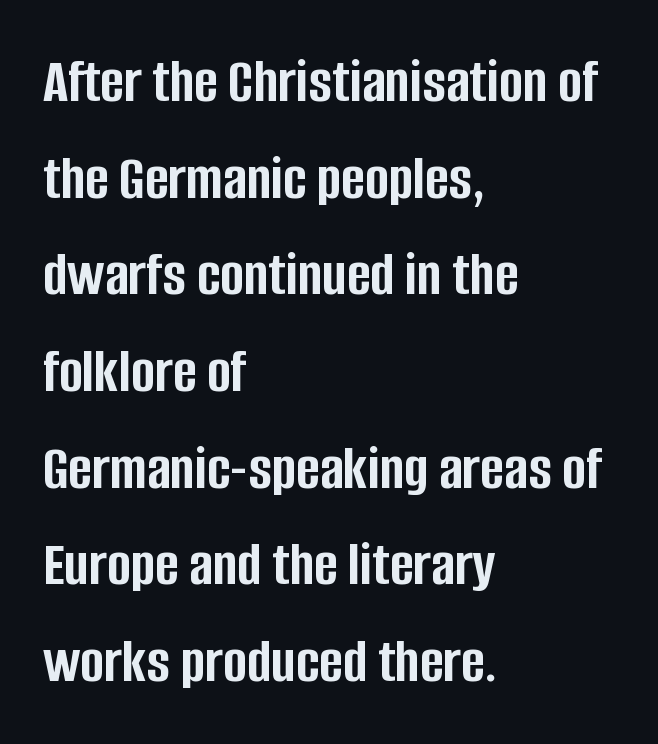
Q: Is the text bold? A: Yes.
Q: Is the text italic (slanted)? A: No, it is upright.
Q: Is the typeface a serif or a sans-serif typeface? A: Sans-serif.
Q: Is the text underlined? A: No.
Q: How is the paragraph aligned? A: Left-aligned.
Q: Is the spacing between letters normal or unusually wide? A: Normal.
Q: Is the spacing between lines tight, normal or loose? A: Normal.
Q: Width (condensed, normal, or wide)? A: Condensed.
Q: Stroke contrast? A: Low.
Q: x-height? A: Large.
Q: Monospaced? A: No.
